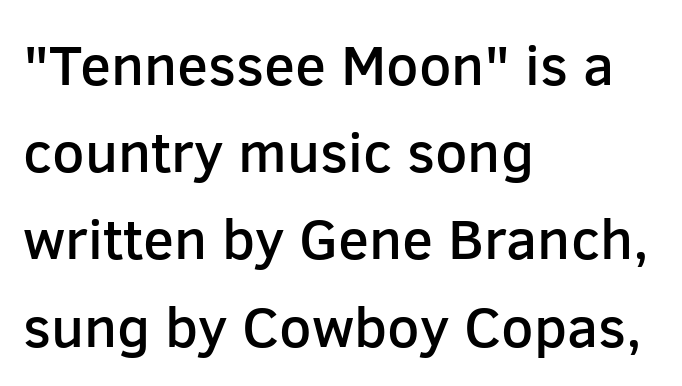
The image shows 57 px semibold sans-serif type, upright; set left-aligned, normal line spacing (1.53x), normal letter spacing, not underlined; low stroke contrast and a medium x-height.
